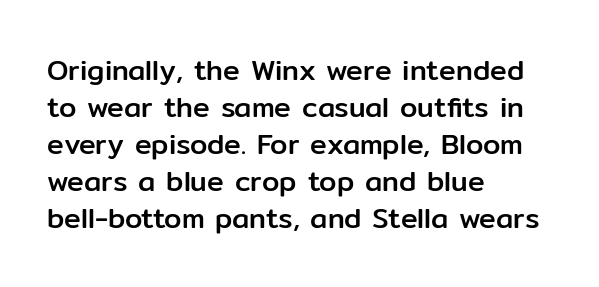
{"serif": "no", "italic": "no", "width": "normal", "stroke_contrast": "low", "x_height": "medium", "monospaced": "no", "underline": "no", "align": "left", "line_spacing": "normal", "line_spacing_ratio": 1.32, "letter_spacing": "normal", "letter_spacing_em": 0.0, "glyph_px": 28}
